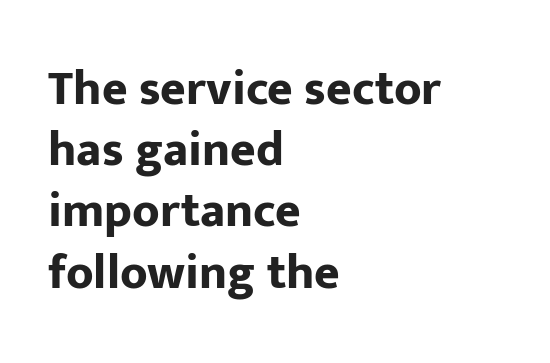
The image shows 49 px bold sans-serif type, upright; set left-aligned, normal line spacing (1.25x), normal letter spacing, not underlined; low stroke contrast and a medium x-height.
